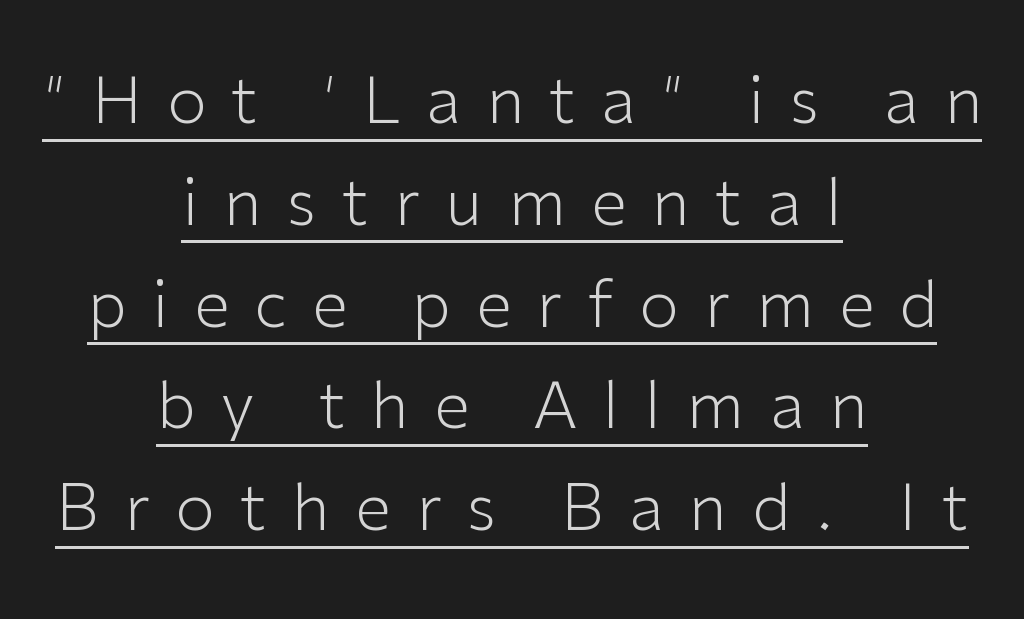
{"serif": "no", "italic": "no", "bold": "no", "weight": "light", "width": "normal", "stroke_contrast": "low", "x_height": "medium", "monospaced": "no", "underline": "yes", "align": "center", "line_spacing": "normal", "line_spacing_ratio": 1.59, "letter_spacing": "wide", "letter_spacing_em": 0.4, "glyph_px": 64}
